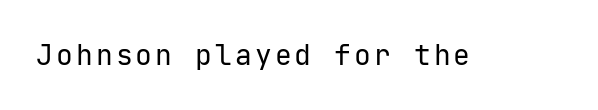
The image shows 28 px regular-weight sans-serif type, upright; set not underlined; low stroke contrast and a medium x-height.
